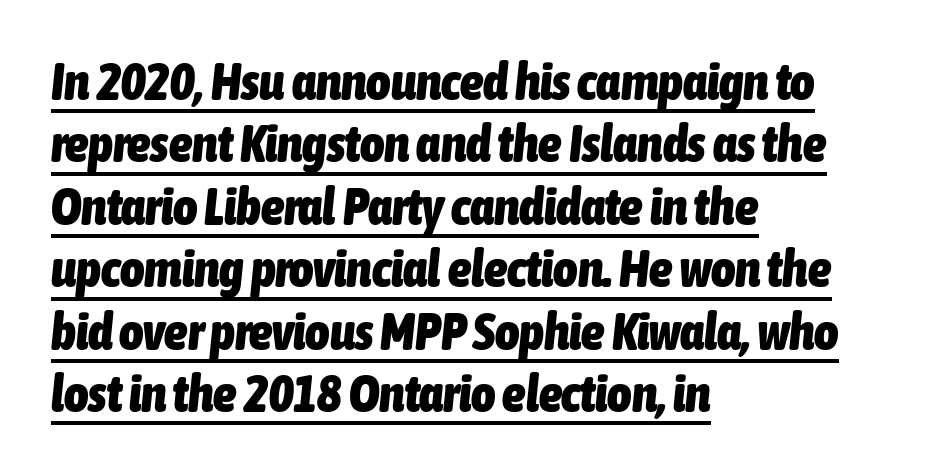
The image shows 52 px heavy, condensed type, italic (leaning right); set left-aligned, line spacing 1.2x, normal letter spacing, underlined; low stroke contrast and a medium x-height.
